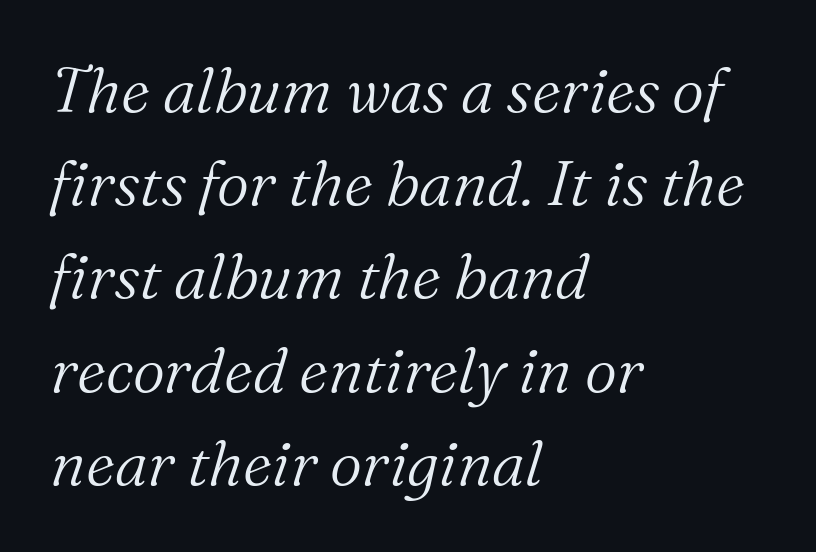
The image shows 63 px light serif type, italic (leaning right); set left-aligned, normal line spacing (1.48x), normal letter spacing, not underlined; medium stroke contrast and a medium x-height.
